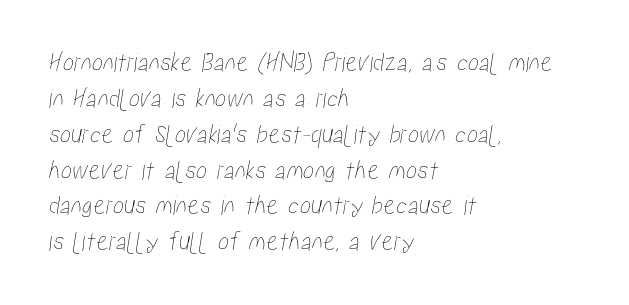
Normally led — the rows are evenly, conventionally spaced. Standard letterfit; no display-style spreading of the glyphs. The space directly below the letters is spotless. Where is the straight margin? On the left. Each letter keeps its own natural width here, so spacing adapts to shape.
